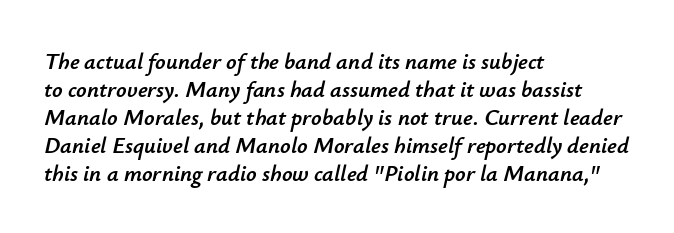
The image shows 23 px text type, italic (leaning right); set left-aligned, line spacing 1.22x, normal letter spacing, not underlined.
